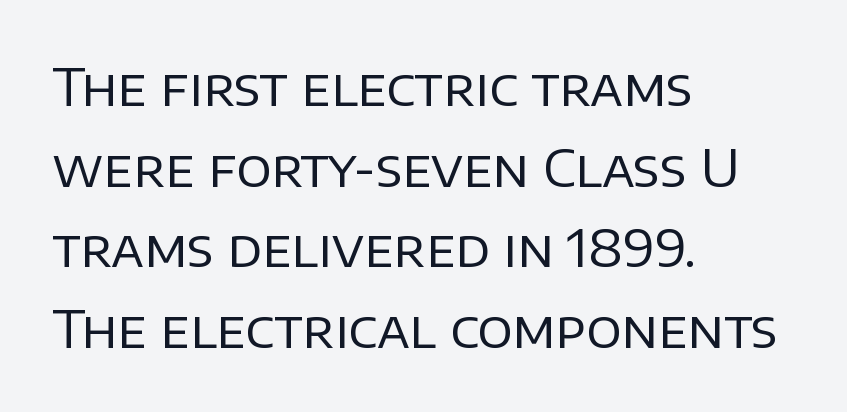
The image shows 52 px regular-weight sans-serif type, upright; set left-aligned, normal line spacing (1.55x), normal letter spacing, not underlined; low stroke contrast and a large x-height.
